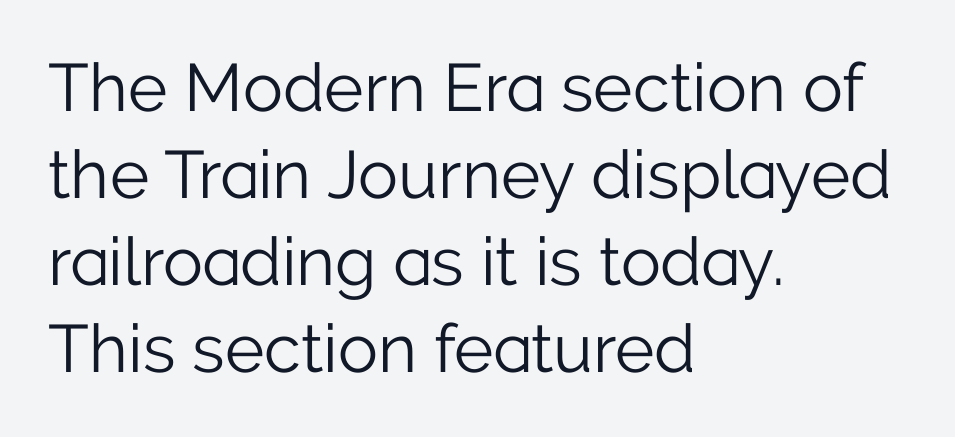
The image shows 67 px light sans-serif type, upright; set left-aligned, normal line spacing (1.3x), normal letter spacing, not underlined; low stroke contrast and a medium x-height.
